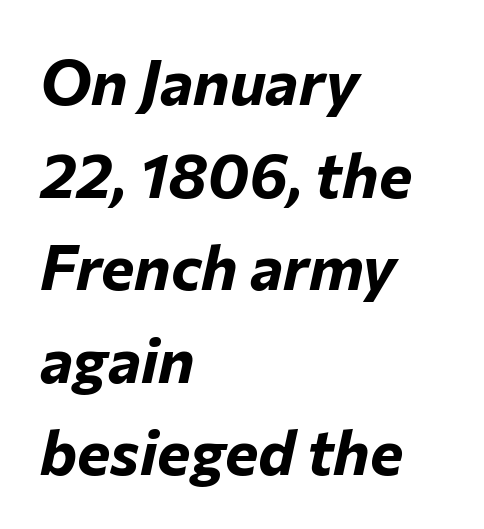
{"italic": "yes", "lean": "right", "slant_degrees": 12, "bold": "yes", "weight": "bold", "width": "normal", "stroke_contrast": "low", "x_height": "medium", "monospaced": "no", "underline": "no", "align": "left", "line_spacing": "normal", "line_spacing_ratio": 1.47, "letter_spacing": "normal", "letter_spacing_em": 0.0, "glyph_px": 63}
